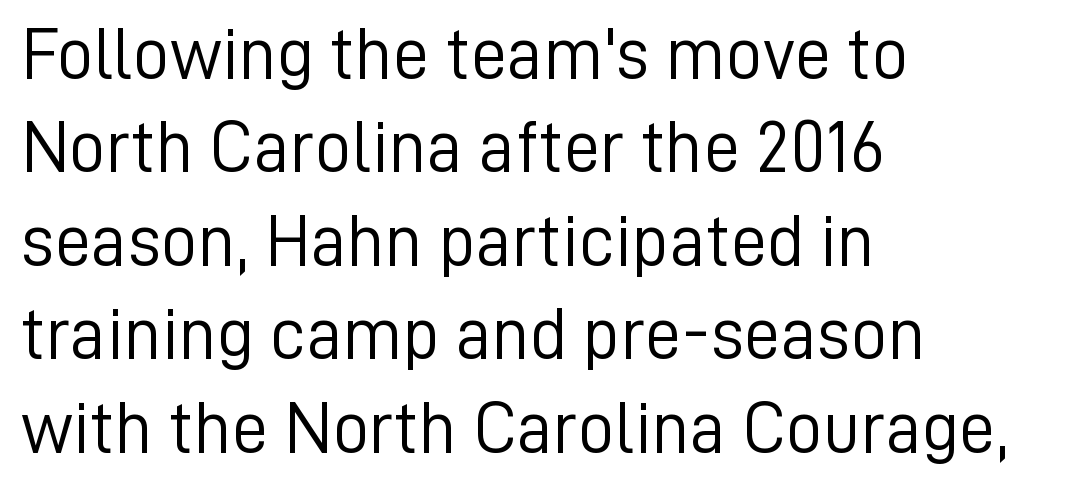
Q: Is the text bold? A: No.
Q: Is the text italic (slanted)? A: No, it is upright.
Q: Is the typeface a serif or a sans-serif typeface? A: Sans-serif.
Q: Is the text underlined? A: No.
Q: How is the paragraph aligned? A: Left-aligned.
Q: Is the spacing between letters normal or unusually wide? A: Normal.
Q: Is the spacing between lines tight, normal or loose? A: Normal.
Q: Width (condensed, normal, or wide)? A: Normal.
Q: Stroke contrast? A: Low.
Q: x-height? A: Medium.
Q: Monospaced? A: No.
